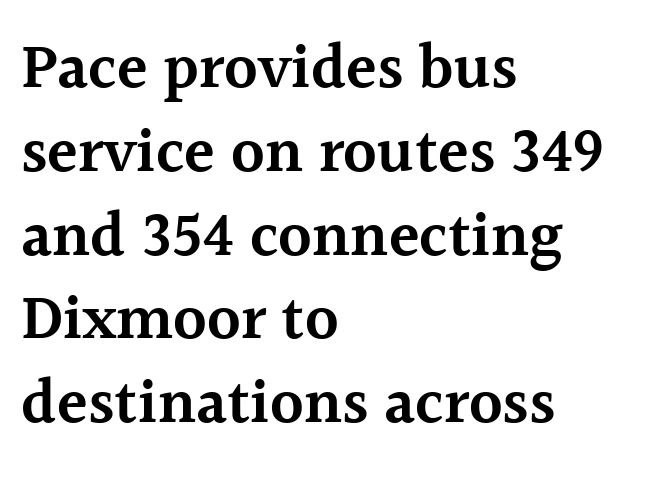
{"serif": "yes", "italic": "no", "bold": "semi", "weight": "semibold", "width": "normal", "x_height": "medium", "monospaced": "no", "underline": "no", "align": "left", "line_spacing": "normal", "line_spacing_ratio": 1.33, "letter_spacing": "normal", "letter_spacing_em": 0.0, "glyph_px": 63}
